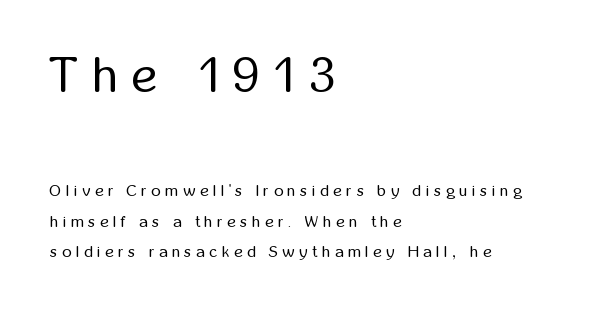
The image shows 49 px regular-weight, condensed sans-serif type, upright; set left-aligned, loose line spacing (1.9x), unusually wide letter spacing (+0.3 em), not underlined; the first (top) block is 3.06x larger; low stroke contrast and a medium x-height.
